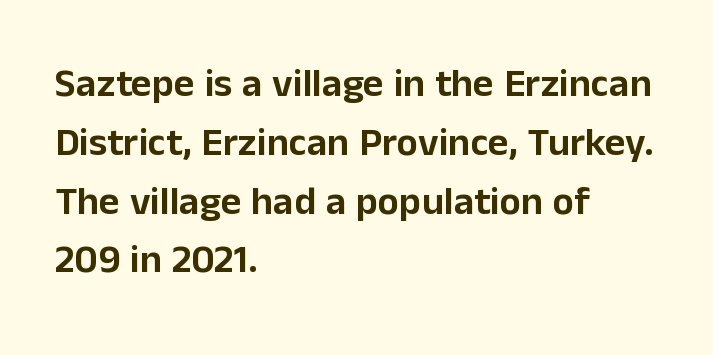
The image shows 40 px sans-serif type, upright; set left-aligned, normal line spacing (1.47x), normal letter spacing, not underlined; low stroke contrast and a medium x-height.
